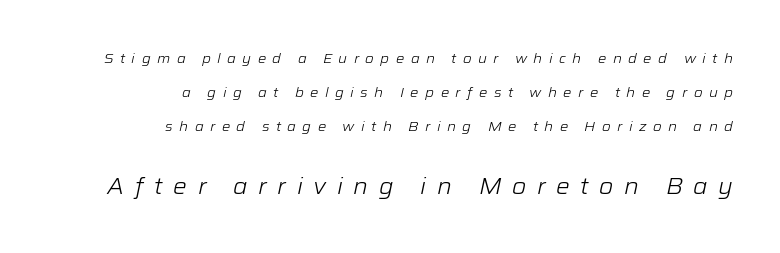
Q: Is the text bold? A: No.
Q: Is the text italic (slanted)? A: Yes, it leans right by about 12 degrees.
Q: Is the text underlined? A: No.
Q: How is the paragraph aligned? A: Right-aligned.
Q: Is the spacing between letters normal or unusually wide? A: Unusually wide.
Q: Is the spacing between lines tight, normal or loose? A: Loose.
Q: Which block of text is set in a larger size, the first (top) or the second (bottom)? A: The second (bottom) one.
